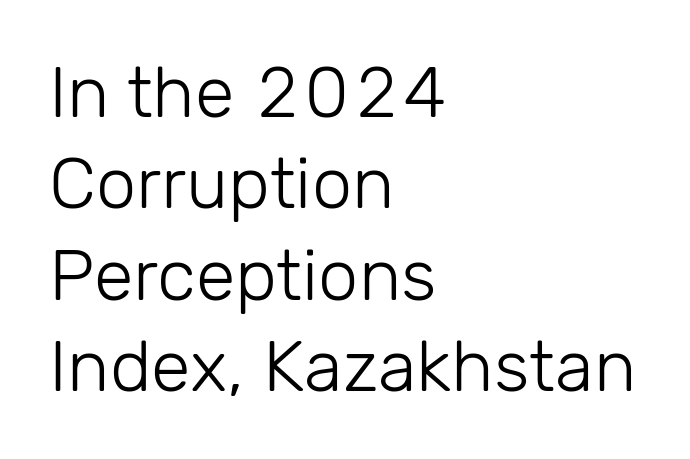
Q: Is the text bold? A: No.
Q: Is the text italic (slanted)? A: No, it is upright.
Q: Is the typeface a serif or a sans-serif typeface? A: Sans-serif.
Q: Is the text underlined? A: No.
Q: How is the paragraph aligned? A: Left-aligned.
Q: Is the spacing between letters normal or unusually wide? A: Normal.
Q: Is the spacing between lines tight, normal or loose? A: Normal.
Q: Width (condensed, normal, or wide)? A: Normal.
Q: Stroke contrast? A: Low.
Q: x-height? A: Medium.
Q: Monospaced? A: No.
